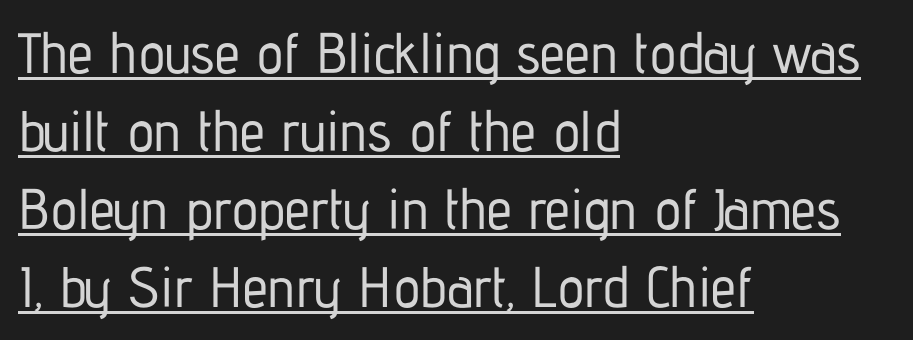
{"serif": "no", "italic": "no", "width": "condensed", "stroke_contrast": "low", "x_height": "medium", "monospaced": "no", "underline": "yes", "align": "left", "line_spacing": "normal", "line_spacing_ratio": 1.37, "letter_spacing": "normal", "letter_spacing_em": 0.0, "glyph_px": 57}
